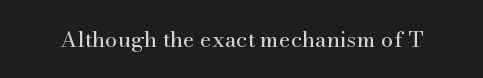
The image shows 22 px text type, upright; set normal letter spacing, not underlined.
